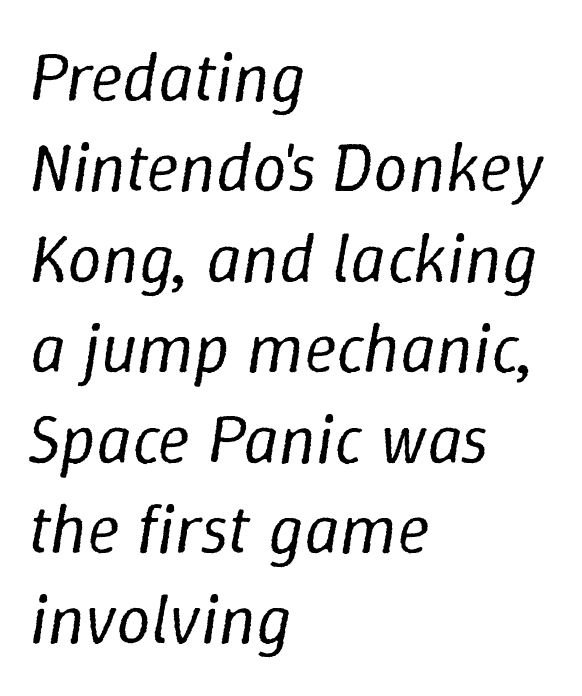
Rows of type keep a routine distance in the vertical direction. The string is rendered with underlining switched off. Short and long lines alike share a common starting point at left. The strokes are not fattened; the text isn't bold. The rendering applies a slant to the glyphs.
